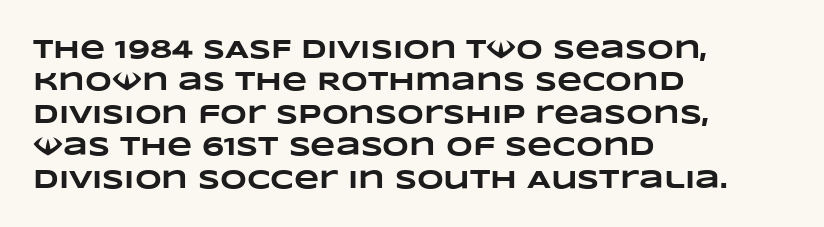
The image shows 26 px bold type; set left-aligned, normal line spacing (1.25x), normal letter spacing, not underlined.
